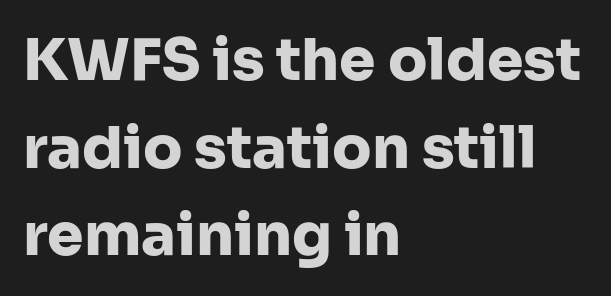
Horizontal bands of white between lines are of average thickness. Is the type bold? Yes — the strokes are clearly thick and heavy. Type style note: lacks serifs. Alignment: flush left. Decoration check: the copy has no underline. The letters advance in unequal steps, a hallmark of proportional type.
